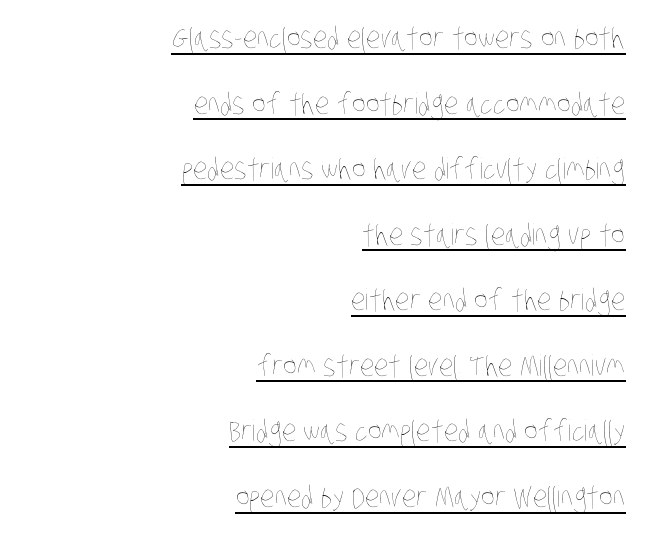
The rendering uses natural spacing where letterforms have individual widths. One glance says open: line gaps are wider than usual. The typesetting does not lean heavy: it is not bold. A typographer would call this underscored text. This sample is right-justified, so line beginnings fall wherever the words allow.
